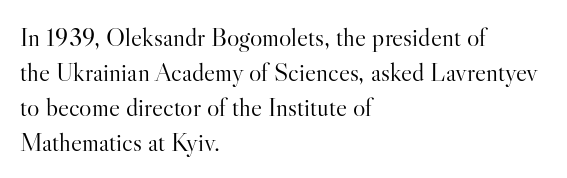
The image shows 26 px text type, upright; set left-aligned, normal line spacing (1.34x), normal letter spacing, not underlined.
